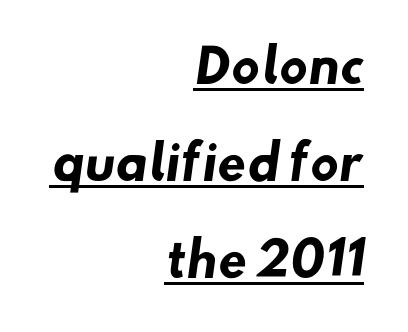
Thick stems and heavy bowls — unmistakably bold. A typesetter would label this face a sans. The letters sit at their default tracking, neither squeezed nor spread. The passage shown stacks its lines with a broad gap. These lines are set flush right with a ragged left edge.
